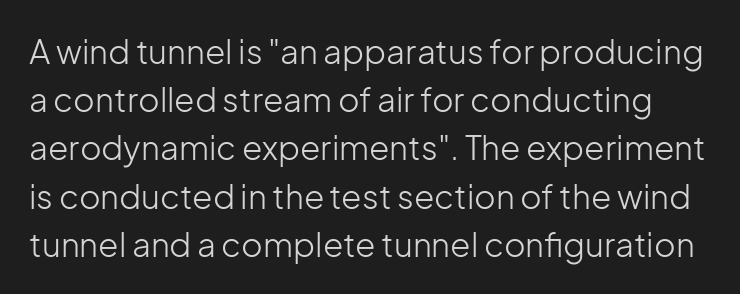
Ascenders rise straight up at ninety degrees. Nobody drew a line under any word here. Proportional: the letters do not fall into vertical columns. Between one letter and the next there's only the usual sliver of space.
